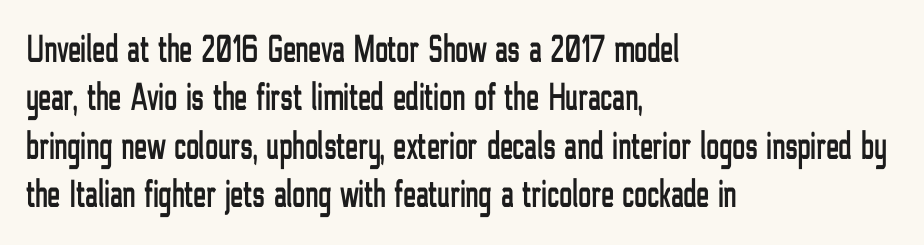
{"serif": "no", "italic": "no", "width": "condensed", "stroke_contrast": "low", "x_height": "medium", "monospaced": "no", "underline": "no", "align": "left", "line_spacing_ratio": 1.24, "letter_spacing": "normal", "letter_spacing_em": 0.0, "glyph_px": 39}
